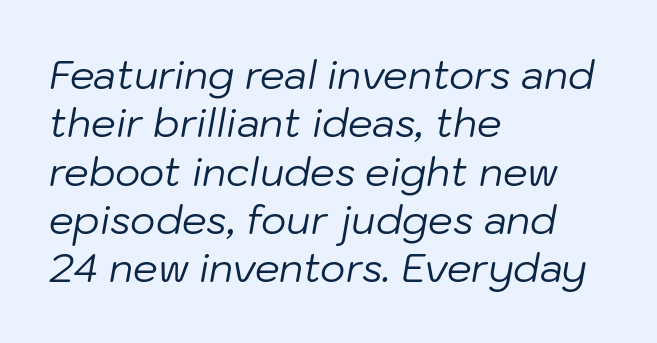
Does the copy run flush right? No — it runs flush left. Is this a heavy cut? Hardly; it is regular or lighter. This rendering features lettering with no underline. If you drew a line through each stem, it would be angled.
